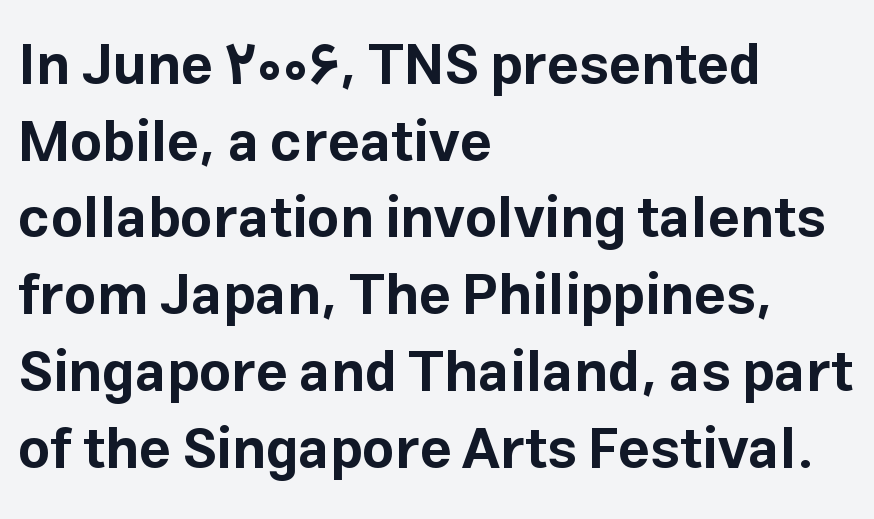
{"serif": "no", "italic": "no", "bold": "yes", "weight": "bold", "width": "normal", "stroke_contrast": "low", "x_height": "medium", "monospaced": "no", "underline": "no", "align": "left", "line_spacing": "normal", "line_spacing_ratio": 1.37, "letter_spacing": "normal", "letter_spacing_em": 0.0, "glyph_px": 56}
